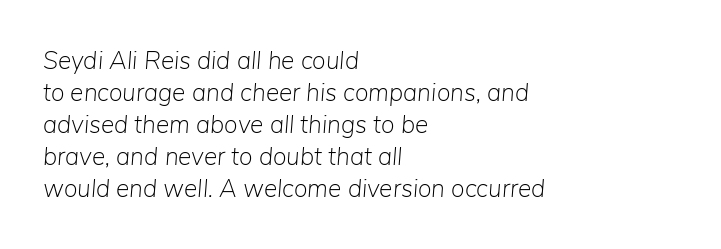
Q: Is the text bold? A: No.
Q: Is the text italic (slanted)? A: Yes, it leans right by about 5 degrees.
Q: Is the text underlined? A: No.
Q: How is the paragraph aligned? A: Left-aligned.
Q: Is the spacing between letters normal or unusually wide? A: Normal.
Q: Is the spacing between lines tight, normal or loose? A: Normal.
